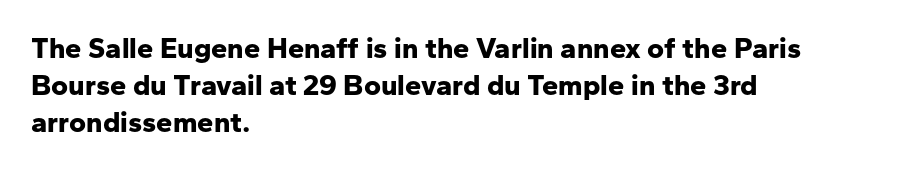
The image shows 29 px bold sans-serif type, upright; set left-aligned, normal line spacing (1.28x), normal letter spacing, not underlined; low stroke contrast and a medium x-height.
